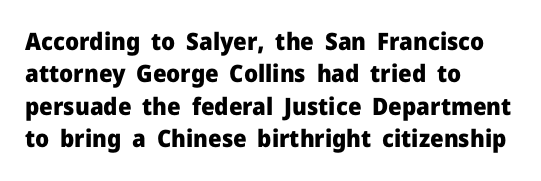
Whoever set this chose a conventional vertical rhythm. Emphasis by weight is at full strength: bold. The setting favours the left margin, as ordinary paragraphs usually do. Glance below the letters and you will spot only blank space. Rendered with straight, roman letterforms.
